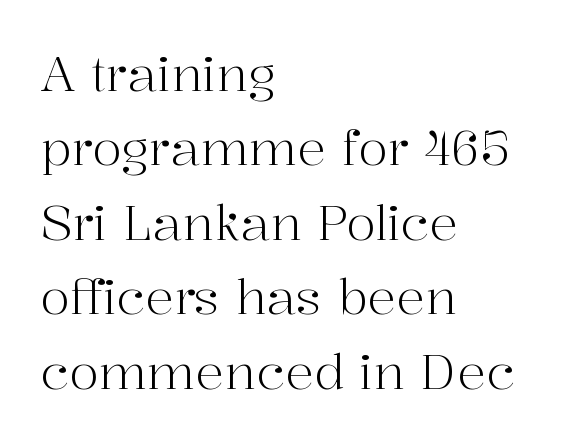
The rag falls on the right side of this text block. If you drew a line through each stem, it would be perfectly vertical. Stems here are at most as thick as an everyday book face. Spacing verdict: proportional, widths tailored to each character.
